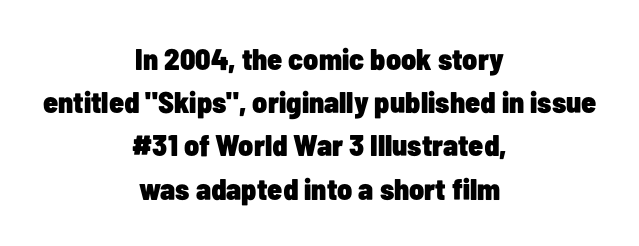
The block of text has a typical density, with ordinary space between rows. Bold? Absolutely — the strokes are thick and heavy. No word sits above an underline. This rendering leaves character spacing at its baseline value.
